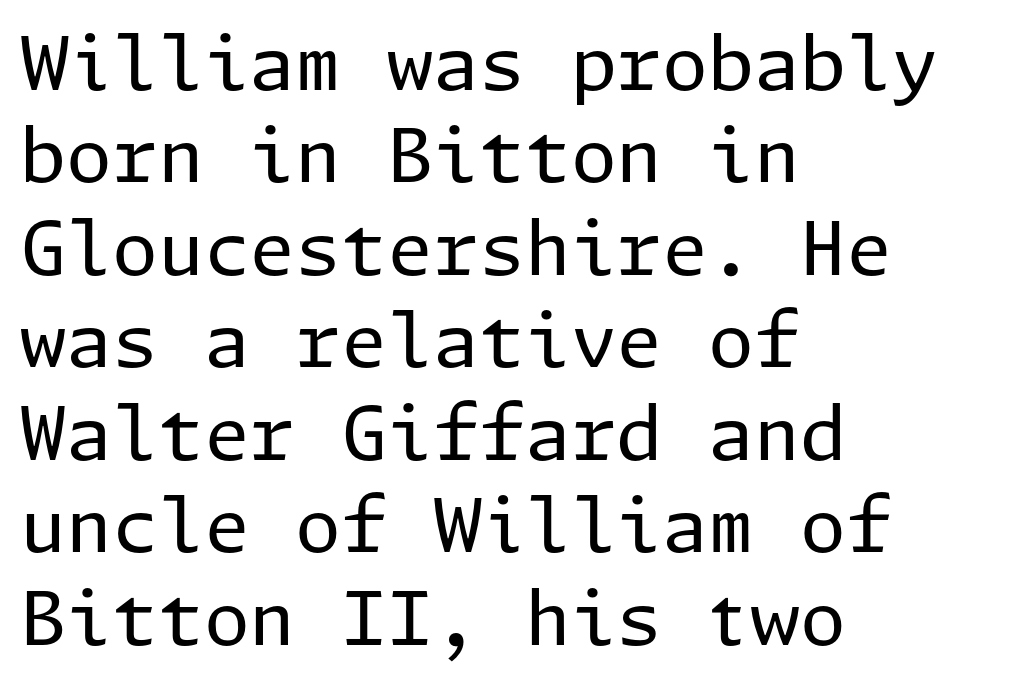
The image shows 74 px regular-weight sans-serif type, upright; set left-aligned, normal line spacing (1.25x), normal letter spacing, not underlined; low stroke contrast and a medium x-height.
